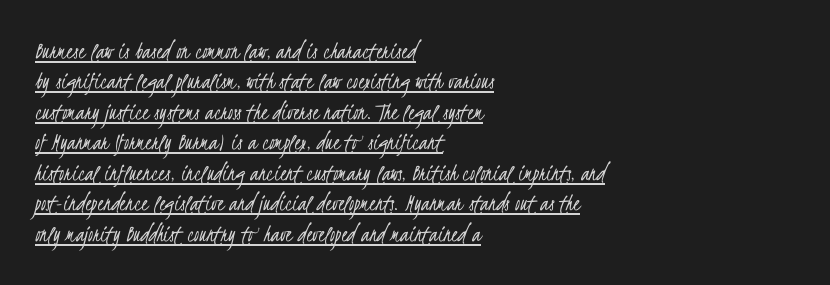
Q: Is the text bold? A: No.
Q: Is the text underlined? A: Yes.
Q: How is the paragraph aligned? A: Left-aligned.
Q: Is the spacing between letters normal or unusually wide? A: Normal.
